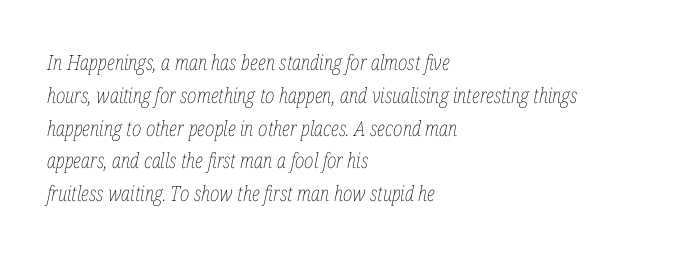
Q: Is the text bold? A: No.
Q: Is the text italic (slanted)? A: Yes, it leans right by about 12 degrees.
Q: Is the text underlined? A: No.
Q: How is the paragraph aligned? A: Left-aligned.
Q: Is the spacing between letters normal or unusually wide? A: Normal.
Q: Is the spacing between lines tight, normal or loose? A: Normal.
